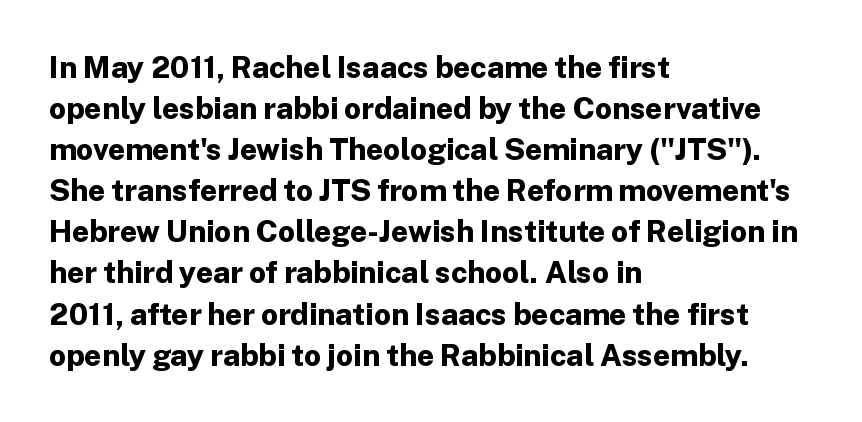
The image shows 30 px bold sans-serif type, upright; set left-aligned, normal line spacing (1.37x), normal letter spacing, not underlined; low stroke contrast and a medium x-height.
